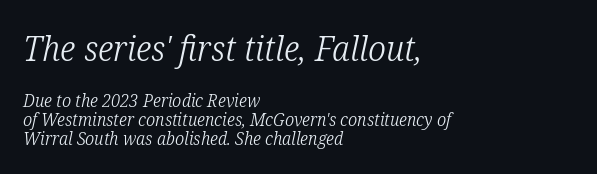
{"serif": "yes", "italic": "yes", "lean": "right", "slant_degrees": 12, "bold": "no", "weight": "light", "width": "condensed", "stroke_contrast": "low", "x_height": "medium", "monospaced": "no", "underline": "no", "align": "left", "line_spacing": "tight", "line_spacing_ratio": 1.04, "letter_spacing": "normal", "letter_spacing_em": 0.0, "larger_block": "first", "size_ratio": 1.94, "glyph_px": 35}
